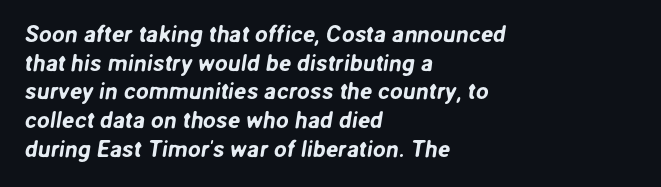
{"underline": "no", "align": "left", "line_spacing": "normal", "line_spacing_ratio": 1.25, "letter_spacing": "normal", "letter_spacing_em": 0.0, "glyph_px": 23}
